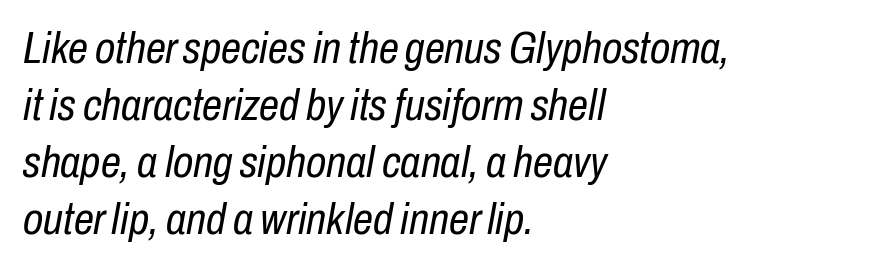
{"italic": "yes", "lean": "right", "slant_degrees": 10, "bold": "no", "weight": "regular", "width": "condensed", "stroke_contrast": "low", "x_height": "medium", "monospaced": "no", "underline": "no", "align": "left", "line_spacing": "normal", "line_spacing_ratio": 1.27, "letter_spacing": "normal", "letter_spacing_em": 0.0, "glyph_px": 45}
